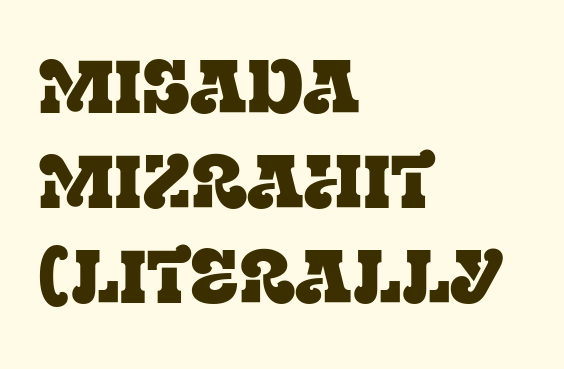
Q: Is the text italic (slanted)? A: No, it is upright.
Q: Is the typeface a serif or a sans-serif typeface? A: Serif.
Q: Is the text underlined? A: No.
Q: How is the paragraph aligned? A: Left-aligned.
Q: Is the spacing between letters normal or unusually wide? A: Normal.
Q: Is the spacing between lines tight, normal or loose? A: Normal.
Q: Width (condensed, normal, or wide)? A: Normal.
Q: Stroke contrast? A: Low.
Q: x-height? A: Large.
Q: Monospaced? A: No.
